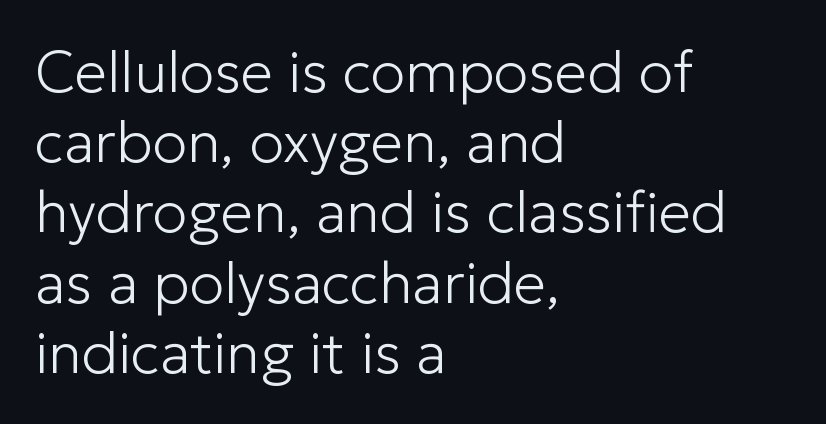
Q: Is the text bold? A: No.
Q: Is the text italic (slanted)? A: No, it is upright.
Q: Is the typeface a serif or a sans-serif typeface? A: Sans-serif.
Q: Is the text underlined? A: No.
Q: How is the paragraph aligned? A: Left-aligned.
Q: Is the spacing between letters normal or unusually wide? A: Normal.
Q: Width (condensed, normal, or wide)? A: Normal.
Q: Stroke contrast? A: Low.
Q: x-height? A: Medium.
Q: Monospaced? A: No.
